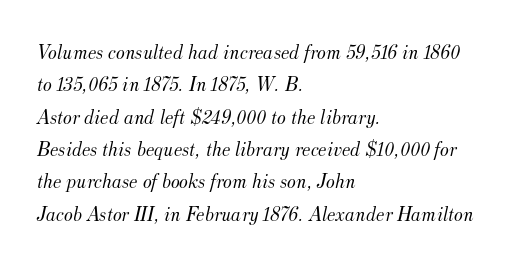
The strokes are not fattened; the text isn't bold. Only glyphs here, with clear space below each row. The passage shown leans; its letterforms are oblique. The lines in this sample share a left origin and differ only in where they stop. A typesetter would call this zero additional tracking.
